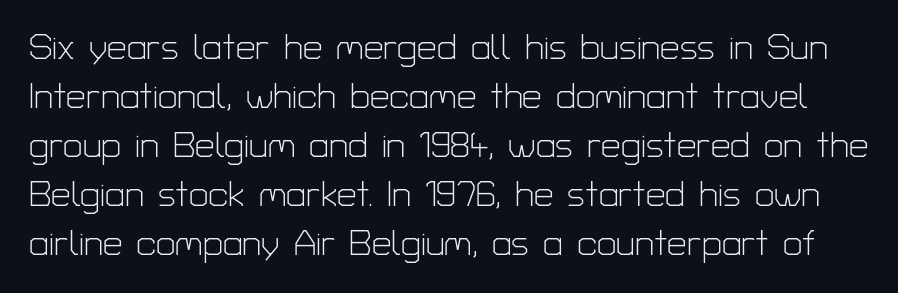
The image shows 35 px light sans-serif type, upright; set normal line spacing (1.4x), normal letter spacing, not underlined; low stroke contrast and a medium x-height.
